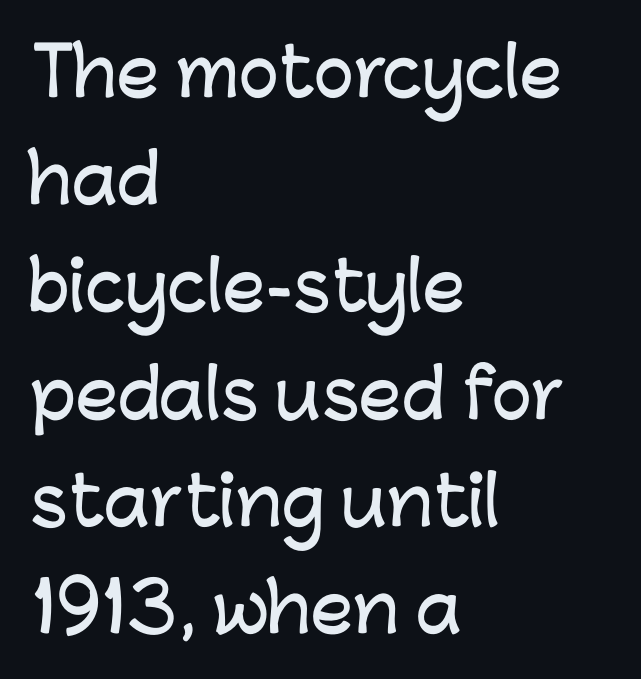
{"serif": "no", "italic": "no", "width": "normal", "stroke_contrast": "low", "x_height": "medium", "monospaced": "no", "underline": "no", "align": "left", "line_spacing": "normal", "line_spacing_ratio": 1.6, "letter_spacing": "normal", "letter_spacing_em": 0.0, "glyph_px": 67}
